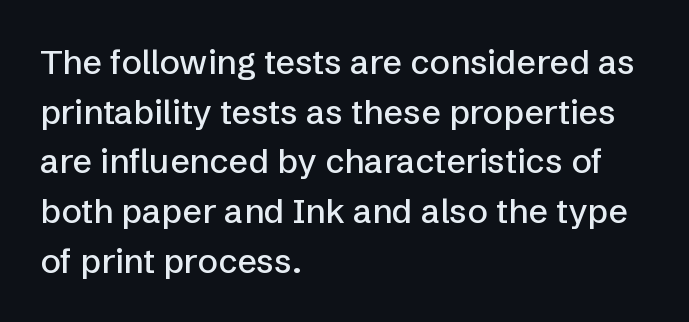
The image shows 34 px sans-serif type, upright; set left-aligned, normal line spacing (1.46x), normal letter spacing, not underlined; low stroke contrast and a medium x-height.
